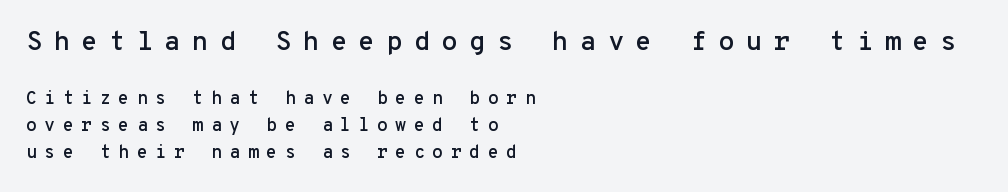
{"italic": "no", "underline": "no", "align": "left", "line_spacing": "normal", "line_spacing_ratio": 1.5, "letter_spacing": "wide", "letter_spacing_em": 0.41, "larger_block": "first", "size_ratio": 1.5, "glyph_px": 27}
